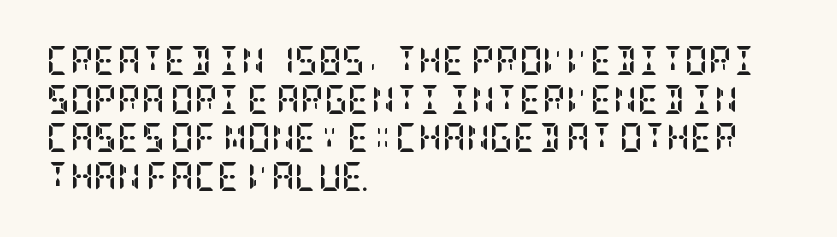
The image shows 29 px semibold, condensed serif type, upright; set left-aligned, normal line spacing (1.33x), normal letter spacing, not underlined; low stroke contrast and a large x-height.
